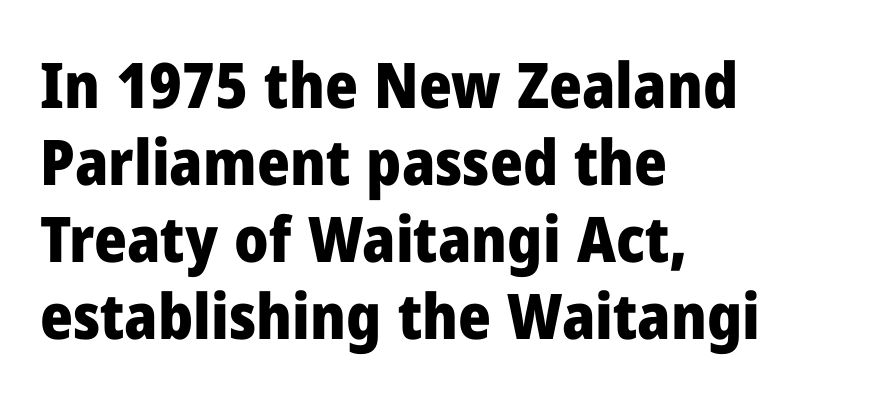
The image shows 63 px heavy sans-serif type, upright; set left-aligned, line spacing 1.22x, normal letter spacing, not underlined; low stroke contrast and a medium x-height.
